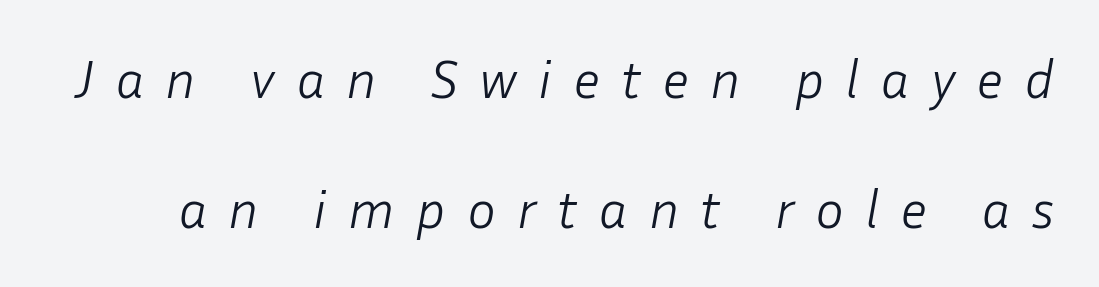
The image shows 54 px light type, italic (leaning right); set loose line spacing (2.41x), unusually wide letter spacing (+0.39 em), not underlined; low stroke contrast and a medium x-height.
